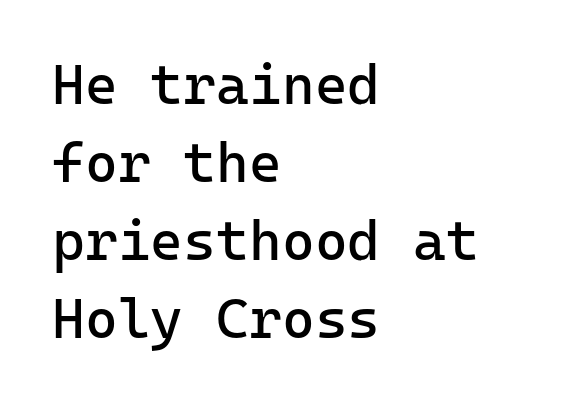
Q: Is the text bold? A: No.
Q: Is the text italic (slanted)? A: No, it is upright.
Q: Is the typeface a serif or a sans-serif typeface? A: Sans-serif.
Q: Is the text underlined? A: No.
Q: How is the paragraph aligned? A: Left-aligned.
Q: Is the spacing between letters normal or unusually wide? A: Normal.
Q: Is the spacing between lines tight, normal or loose? A: Normal.
Q: Width (condensed, normal, or wide)? A: Normal.
Q: Stroke contrast? A: Low.
Q: x-height? A: Medium.
